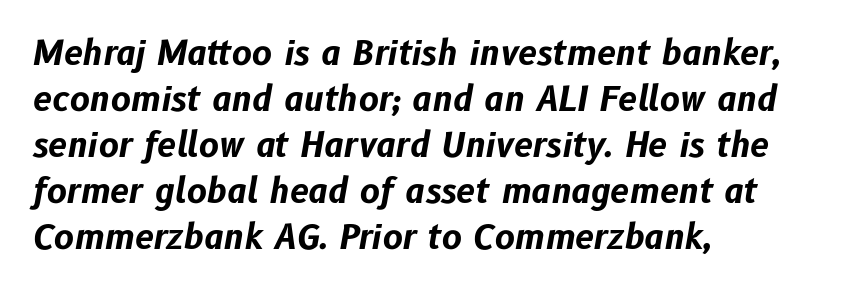
{"italic": "yes", "lean": "right", "slant_degrees": 10, "bold": "yes", "weight": "bold", "width": "normal", "stroke_contrast": "low", "x_height": "medium", "monospaced": "no", "underline": "no", "align": "left", "line_spacing": "normal", "line_spacing_ratio": 1.35, "letter_spacing": "normal", "letter_spacing_em": 0.0, "glyph_px": 34}
